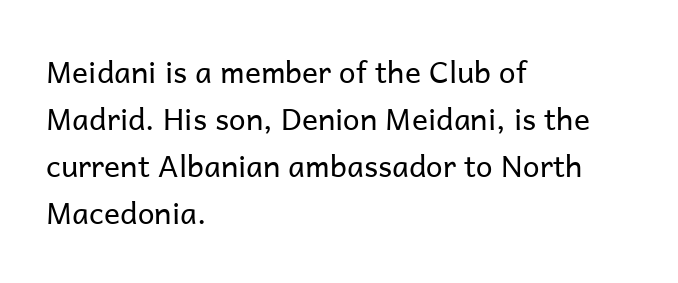
The image shows 30 px regular-weight sans-serif type, upright; set left-aligned, normal line spacing (1.57x), normal letter spacing, not underlined; low stroke contrast and a medium x-height.
